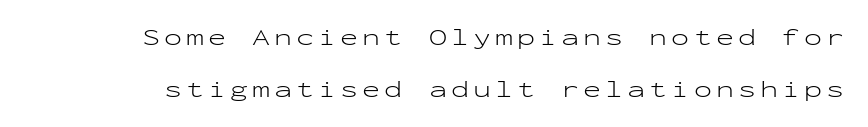
You can tell it's not italic because the verticals are truly vertical. On a weight scale, this lands at 450 or below. Vertical spacing — loose. Just letters on the line, the space beneath them empty.
